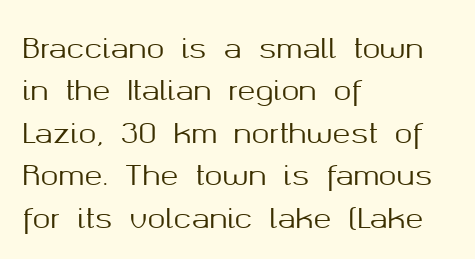
Q: Is the text italic (slanted)? A: No, it is upright.
Q: Is the text underlined? A: No.
Q: How is the paragraph aligned? A: Left-aligned.
Q: Is the spacing between letters normal or unusually wide? A: Normal.
Q: Is the spacing between lines tight, normal or loose? A: Normal.
